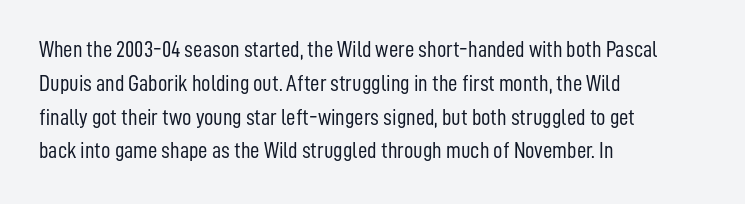
Just letters on the line, the space beneath them empty. Evenly set lines give the paragraph a standard silhouette. Heft: none added — not bold. Notice how the passage keeps a crisp vertical edge on the left only. No extra tracking has been applied to these lines. A roman cut, with each character standing at attention.
